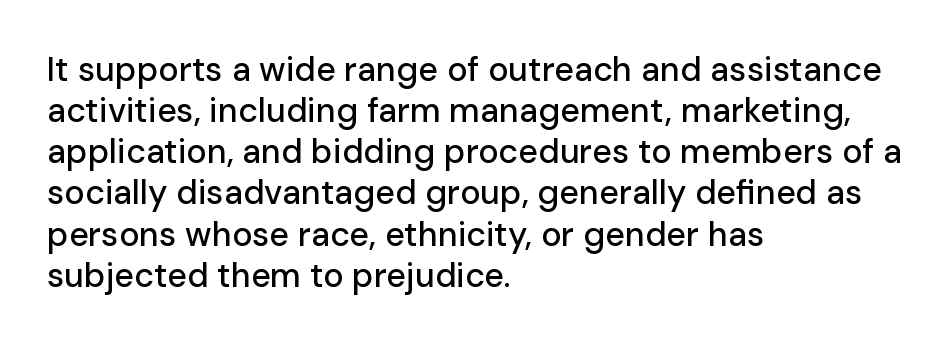
The image shows 34 px sans-serif type, upright; set left-aligned, line spacing 1.21x, normal letter spacing, not underlined; low stroke contrast and a medium x-height.
